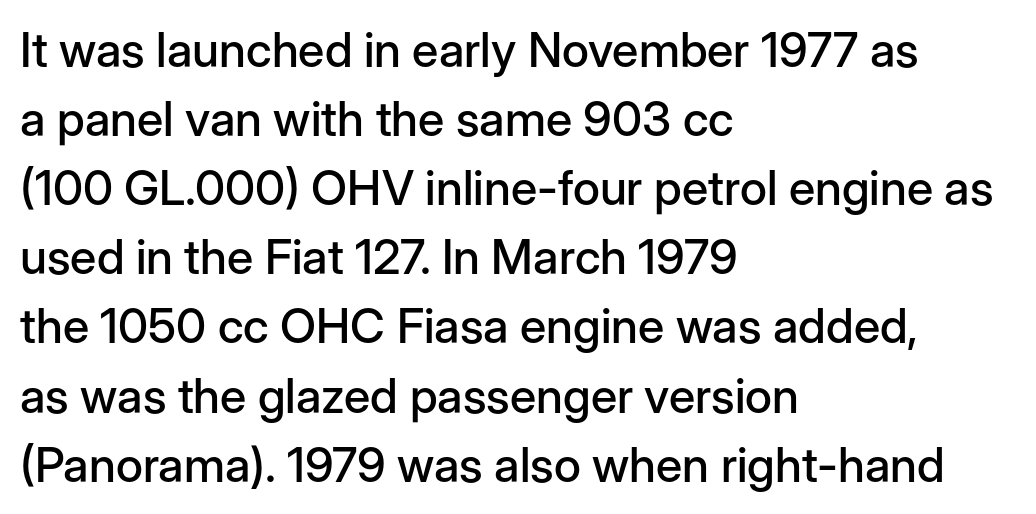
The image shows 48 px sans-serif type, upright; set left-aligned, normal line spacing (1.44x), normal letter spacing, not underlined; low stroke contrast and a medium x-height.
